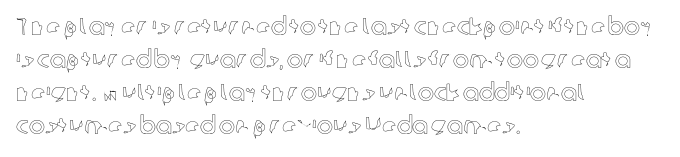
{"italic": "no", "underline": "no", "align": "left", "line_spacing": "normal", "line_spacing_ratio": 1.38, "letter_spacing": "normal", "letter_spacing_em": 0.0, "glyph_px": 24}
